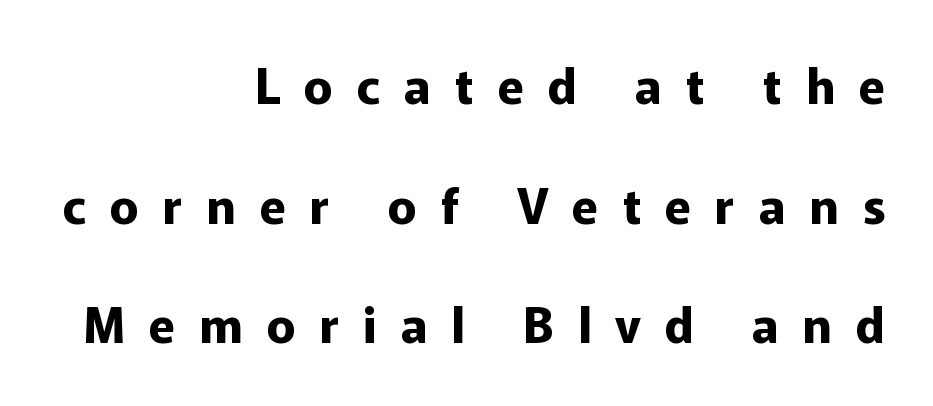
The image shows 48 px bold sans-serif type, upright; set right-aligned, loose line spacing (2.49x), unusually wide letter spacing (+0.5 em), not underlined; low stroke contrast and a medium x-height.
